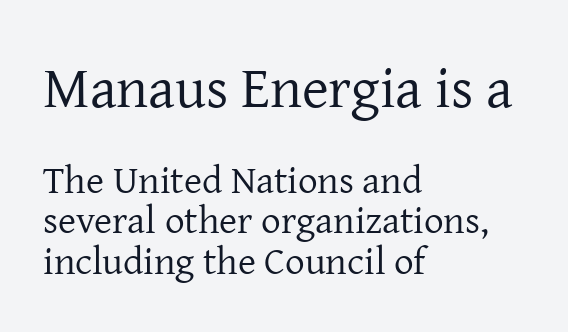
The image shows 58 px regular-weight serif type, upright; set left-aligned, tight line spacing (1.04x), normal letter spacing, not underlined; the first (top) block is 1.49x larger; low stroke contrast and a medium x-height.
